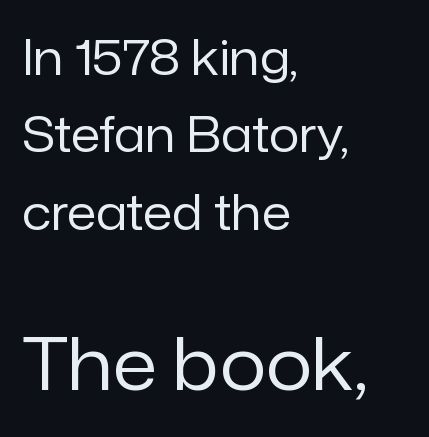
{"serif": "no", "italic": "no", "bold": "no", "weight": "regular", "width": "normal", "stroke_contrast": "low", "x_height": "medium", "monospaced": "no", "underline": "no", "align": "left", "line_spacing": "normal", "line_spacing_ratio": 1.61, "letter_spacing": "normal", "letter_spacing_em": 0.0, "larger_block": "second", "size_ratio": 1.5, "glyph_px": 72}
